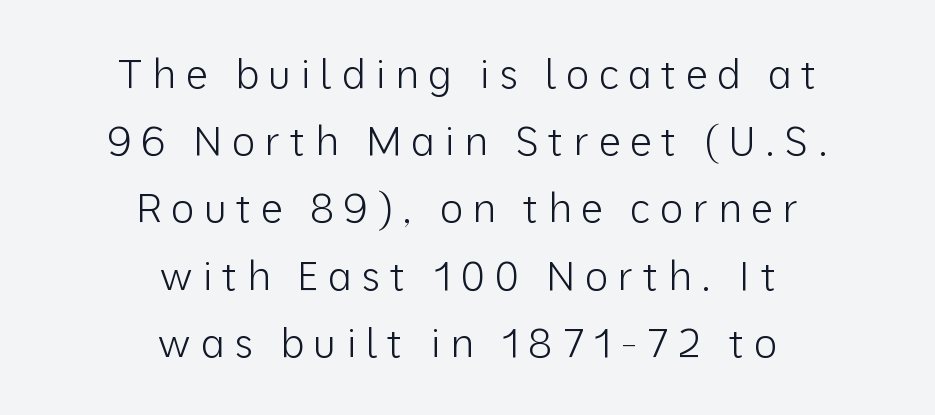
Unlike italic type, these characters show no tilt at all. A clean baseline with only descenders dipping below it. Each new line begins a customary step beneath the previous one. Horizontally, the lines are justified to the midpoint only. Is the stroke heavy? The answer is a plain regular-or-lighter. The text was rendered using a sans face with plain stroke endings.
